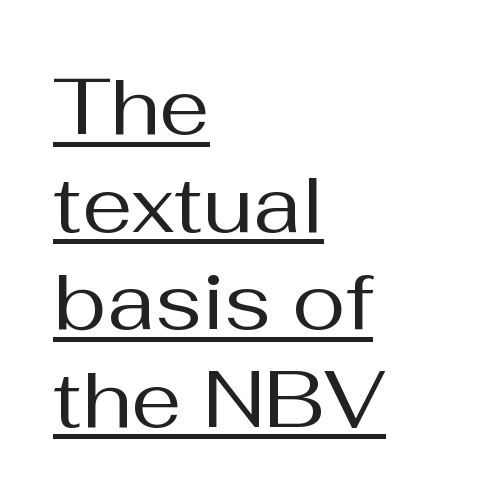
Q: Is the text bold? A: No.
Q: Is the text italic (slanted)? A: No, it is upright.
Q: Is the typeface a serif or a sans-serif typeface? A: Sans-serif.
Q: Is the text underlined? A: Yes.
Q: How is the paragraph aligned? A: Left-aligned.
Q: Is the spacing between letters normal or unusually wide? A: Normal.
Q: Width (condensed, normal, or wide)? A: Normal.
Q: Stroke contrast? A: Medium.
Q: x-height? A: Medium.
Q: Monospaced? A: No.
